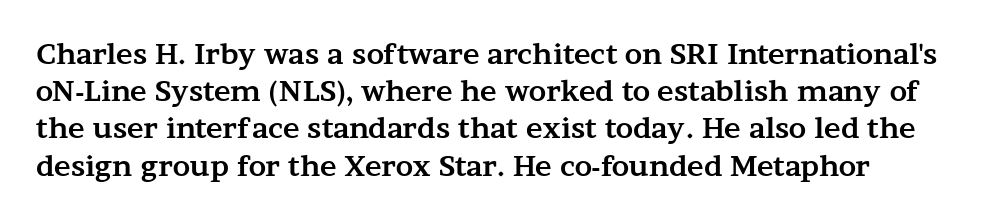
The image shows 28 px bold, wide serif type, upright; set normal line spacing (1.33x), normal letter spacing, not underlined; medium stroke contrast and a medium x-height.
